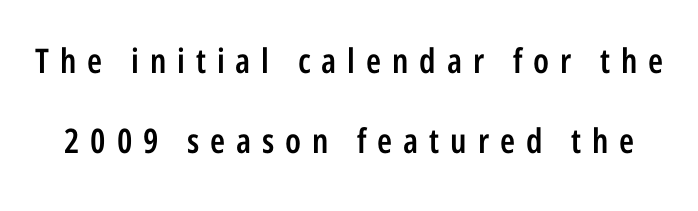
This is moderately heavy type, rendered in semibold. Baseline-to-baseline distance is far greater than the letter height. Tracking here is generous; glyphs stand well apart from one another. The string is rendered with underlining switched off.
